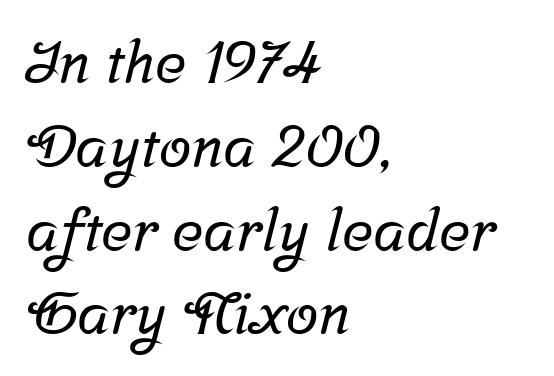
The image shows 59 px text type; set left-aligned, normal line spacing (1.42x), normal letter spacing, not underlined; low stroke contrast and a medium x-height.
